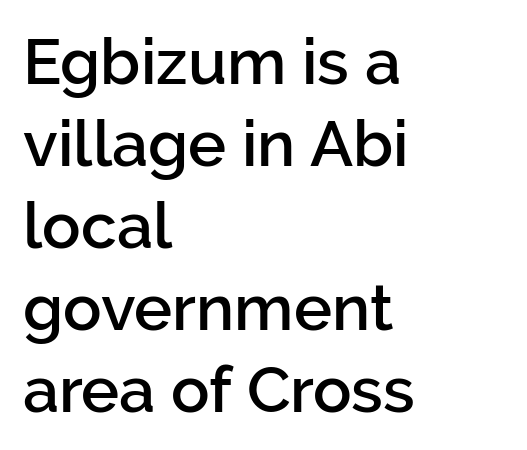
{"serif": "no", "italic": "no", "bold": "semi", "weight": "semibold", "width": "normal", "stroke_contrast": "low", "x_height": "medium", "monospaced": "no", "underline": "no", "align": "left", "line_spacing": "normal", "line_spacing_ratio": 1.28, "letter_spacing": "normal", "letter_spacing_em": 0.0, "glyph_px": 64}
